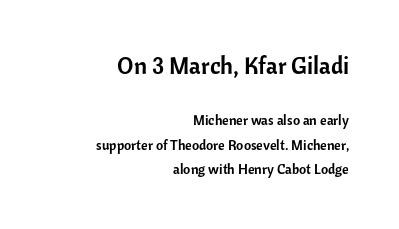
The image shows 24 px text type, upright; set right-aligned, line spacing 1.75x, normal letter spacing, not underlined; the first (top) block is 1.71x larger.
